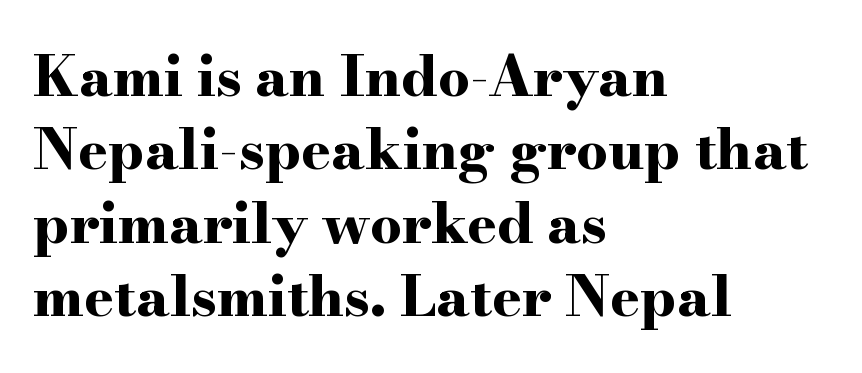
Q: Is the text bold? A: Yes.
Q: Is the text italic (slanted)? A: No, it is upright.
Q: Is the typeface a serif or a sans-serif typeface? A: Serif.
Q: Is the text underlined? A: No.
Q: How is the paragraph aligned? A: Left-aligned.
Q: Is the spacing between letters normal or unusually wide? A: Normal.
Q: Is the spacing between lines tight, normal or loose? A: Normal.
Q: Width (condensed, normal, or wide)? A: Wide.
Q: Stroke contrast? A: High.
Q: x-height? A: Small.
Q: Monospaced? A: No.
